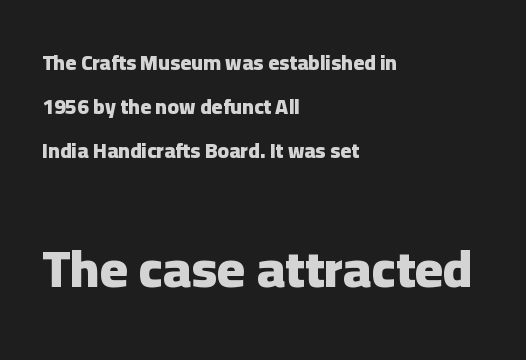
The image shows 53 px heavy sans-serif type, upright; set left-aligned, loose line spacing (2.1x), normal letter spacing, not underlined; the second (bottom) block is 2.52x larger; low stroke contrast and a medium x-height.
